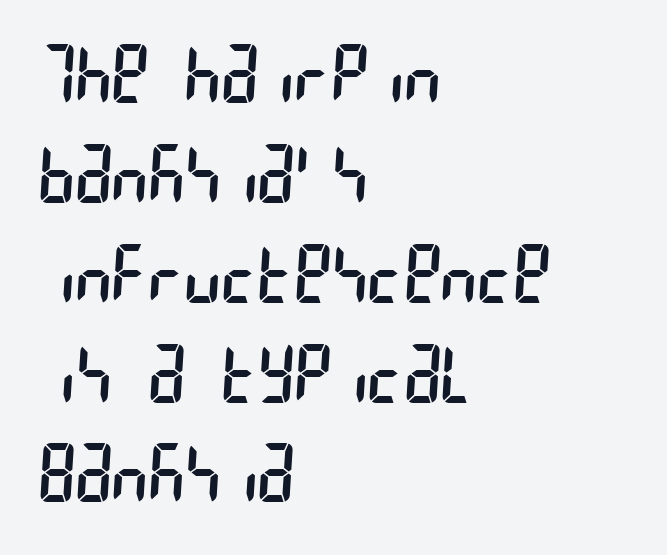
{"serif": "no", "bold": "no", "weight": "regular", "width": "condensed", "stroke_contrast": "low", "x_height": "large", "underline": "no", "align": "left", "line_spacing": "normal", "line_spacing_ratio": 1.28, "letter_spacing": "normal", "letter_spacing_em": 0.0, "glyph_px": 78}
